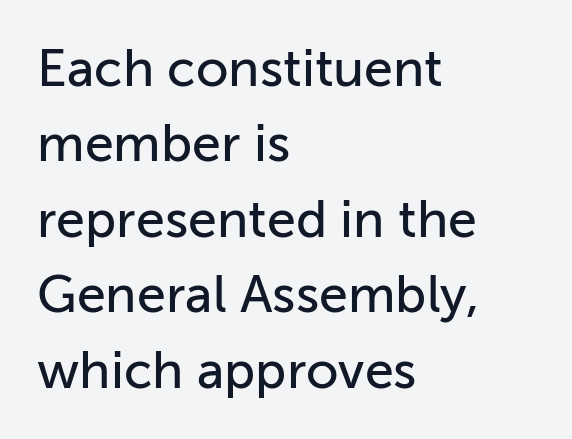
The image shows 52 px sans-serif type, upright; set left-aligned, normal line spacing (1.45x), normal letter spacing, not underlined; low stroke contrast and a medium x-height.
